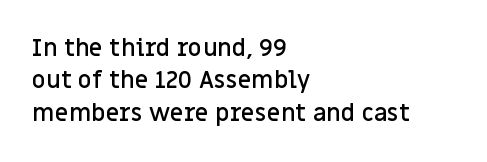
Does the leading feel generous? No, just average. Words float on clear page, feet unadorned. These lines carry some extra weight — a demibold, not a full bold. A classic flush-left, rag-right setting is used for this passage. The letters sit at their default tracking, neither squeezed nor spread.
